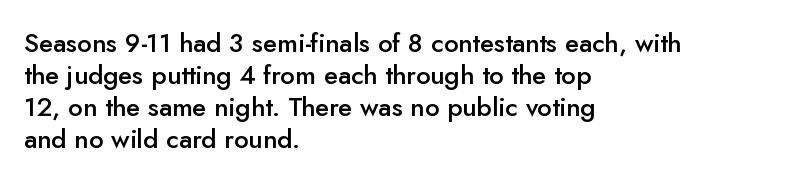
Q: Is the text bold? A: Semi-bold.
Q: Is the text italic (slanted)? A: No, it is upright.
Q: Is the text underlined? A: No.
Q: How is the paragraph aligned? A: Left-aligned.
Q: Is the spacing between letters normal or unusually wide? A: Normal.
